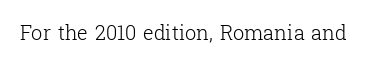
Q: Is the text bold? A: No.
Q: Is the text italic (slanted)? A: No, it is upright.
Q: Is the text underlined? A: No.
Q: Is the spacing between letters normal or unusually wide? A: Normal.
